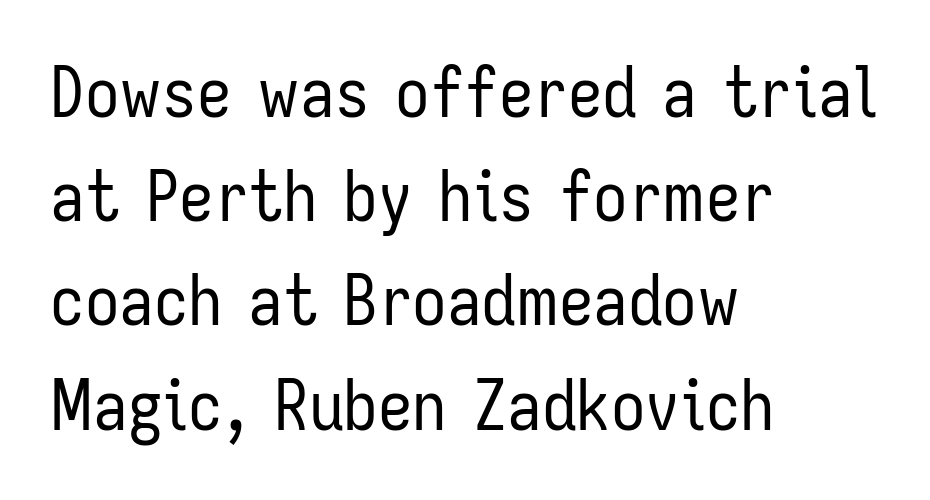
{"serif": "no", "italic": "no", "bold": "no", "weight": "regular", "width": "condensed", "stroke_contrast": "low", "x_height": "medium", "monospaced": "no", "underline": "no", "align": "left", "line_spacing": "normal", "line_spacing_ratio": 1.51, "letter_spacing": "normal", "letter_spacing_em": 0.0, "glyph_px": 69}
